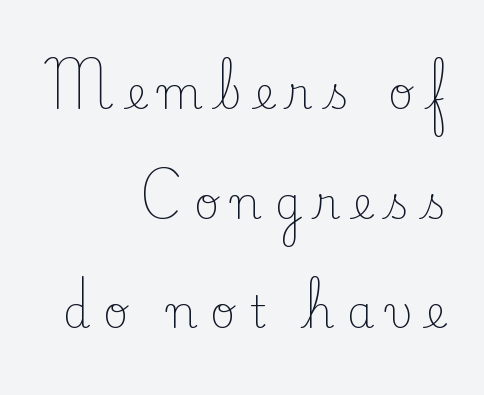
Vertically, the passage feels expansive, rows floating well apart. The typesetter chose a ragged-left arrangement here. These lines are rendered in a variable-pitch font. Stem width sits at or under what a default text font uses.
